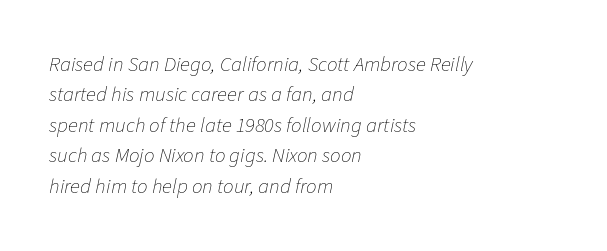
The image shows 21 px text type, italic (leaning right); set left-aligned, normal line spacing (1.45x), normal letter spacing, not underlined.
